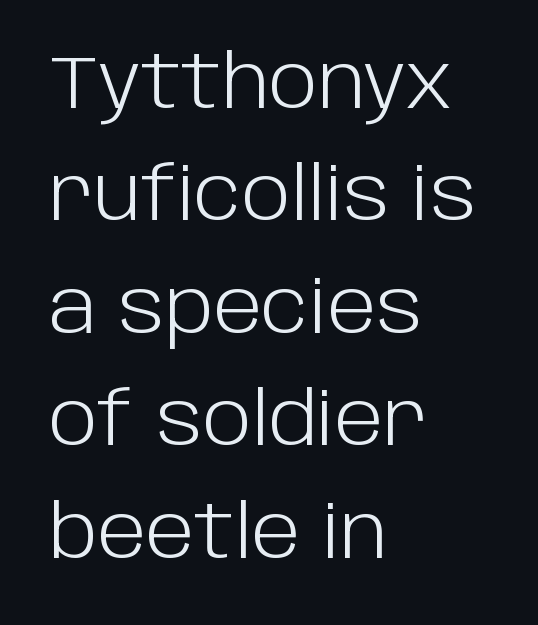
{"serif": "no", "italic": "no", "bold": "no", "weight": "light", "width": "normal", "stroke_contrast": "low", "x_height": "large", "monospaced": "no", "underline": "no", "align": "left", "line_spacing": "normal", "line_spacing_ratio": 1.52, "letter_spacing": "normal", "letter_spacing_em": 0.0, "glyph_px": 74}
